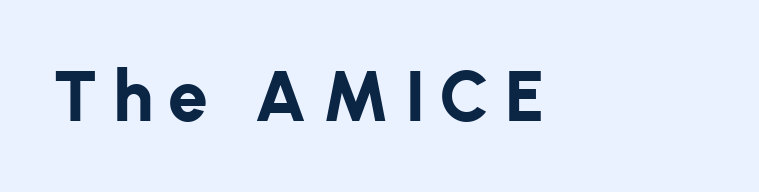
{"serif": "no", "italic": "no", "bold": "yes", "weight": "bold", "width": "normal", "stroke_contrast": "low", "x_height": "medium", "monospaced": "no", "underline": "no", "letter_spacing": "wide", "letter_spacing_em": 0.21, "glyph_px": 71}
